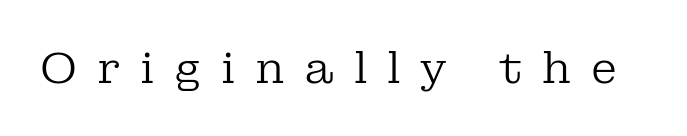
The image shows 43 px regular-weight serif type, upright; set unusually wide letter spacing (+0.46 em), not underlined; low stroke contrast and a medium x-height.
